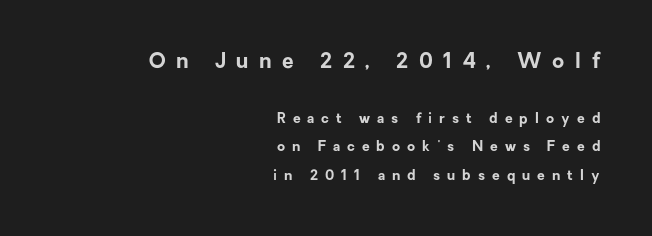
Q: Is the text bold? A: Yes.
Q: Is the text italic (slanted)? A: No, it is upright.
Q: Is the text underlined? A: No.
Q: How is the paragraph aligned? A: Right-aligned.
Q: Is the spacing between letters normal or unusually wide? A: Unusually wide.
Q: Is the spacing between lines tight, normal or loose? A: Loose.
Q: Which block of text is set in a larger size, the first (top) or the second (bottom)? A: The first (top) one.
